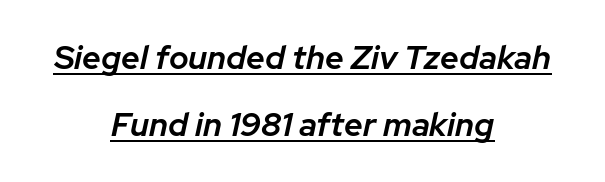
The words here are underlined. Visually the block forms a symmetrical silhouette, jagged on both flanks. The letterforms sit shoulder to shoulder at normal distance. Varying glyph widths throughout — classic text-font behaviour. Is there much room between lines? Yes — plenty of vertical air separates them. The typography opts for an oblique posture over an upright one.
